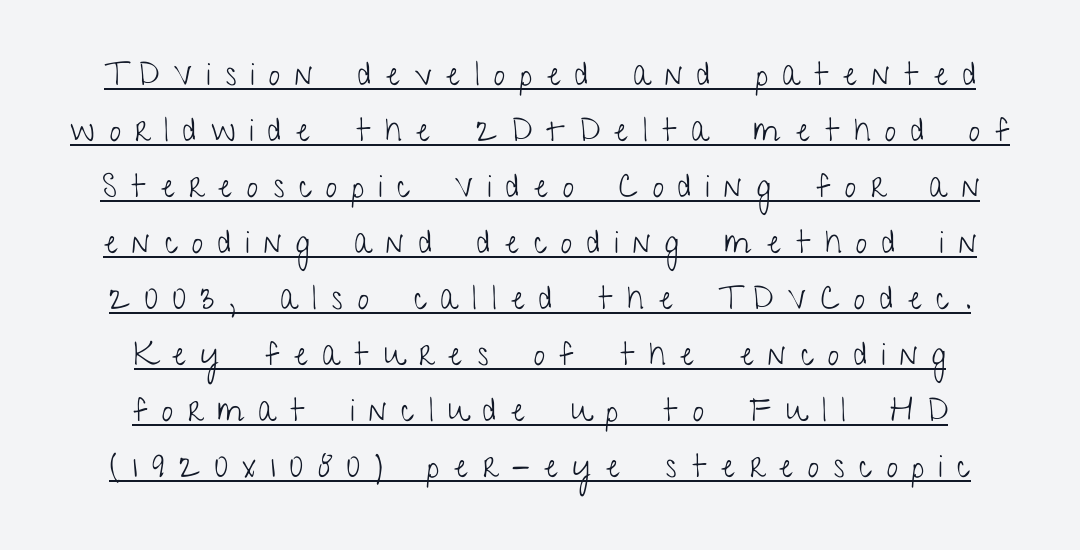
Q: Is the text bold? A: No.
Q: Is the text italic (slanted)? A: No, it is upright.
Q: Is the typeface a serif or a sans-serif typeface? A: Sans-serif.
Q: Is the text underlined? A: Yes.
Q: How is the paragraph aligned? A: Centered.
Q: Is the spacing between letters normal or unusually wide? A: Unusually wide.
Q: Width (condensed, normal, or wide)? A: Condensed.
Q: Stroke contrast? A: Low.
Q: x-height? A: Medium.
Q: Monospaced? A: No.
